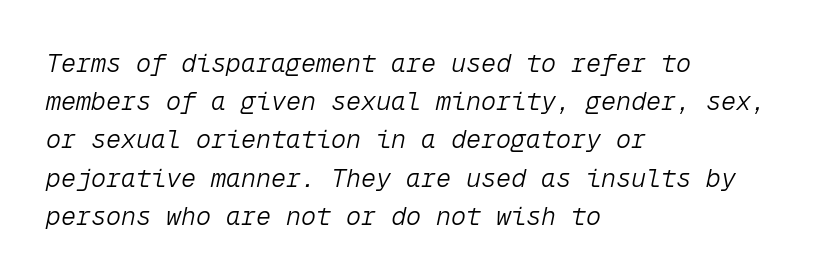
The image shows 25 px text type, italic (leaning right); set left-aligned, normal line spacing (1.53x), normal letter spacing, not underlined.
